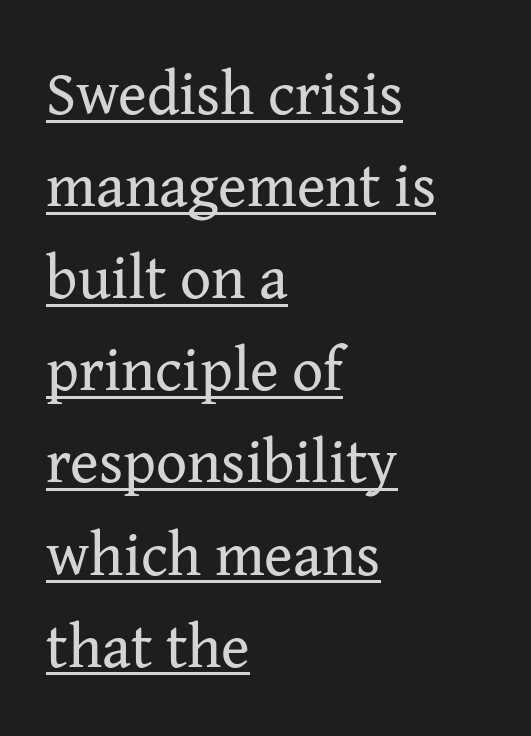
The image shows 61 px regular-weight serif type, upright; set left-aligned, normal line spacing (1.51x), normal letter spacing, underlined; medium stroke contrast and a medium x-height.
